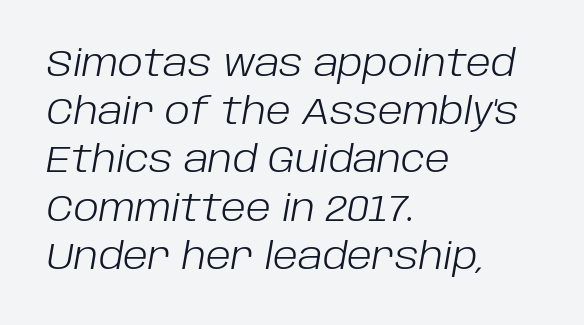
Q: Is the text bold? A: No.
Q: Is the text italic (slanted)? A: Yes, it leans right by about 10 degrees.
Q: Is the text underlined? A: No.
Q: How is the paragraph aligned? A: Left-aligned.
Q: Is the spacing between letters normal or unusually wide? A: Normal.
Q: Is the spacing between lines tight, normal or loose? A: Normal.
Q: Width (condensed, normal, or wide)? A: Normal.
Q: Stroke contrast? A: Low.
Q: x-height? A: Large.
Q: Monospaced? A: No.
